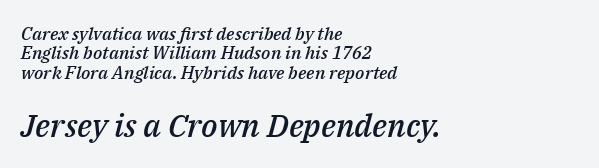
{"italic": "yes", "lean": "right", "slant_degrees": 14, "bold": "semi", "weight": "semibold", "width": "normal", "stroke_contrast": "medium", "x_height": "medium", "monospaced": "no", "underline": "no", "align": "left", "line_spacing": "tight", "line_spacing_ratio": 1.07, "letter_spacing": "normal", "letter_spacing_em": 0.0, "larger_block": "second", "size_ratio": 1.78, "glyph_px": 32}
